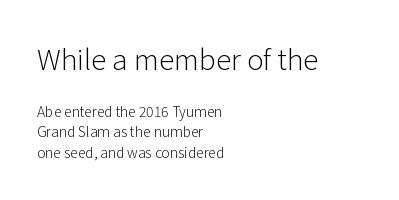
{"serif": "no", "italic": "no", "bold": "no", "weight": "light", "width": "normal", "stroke_contrast": "low", "x_height": "medium", "monospaced": "no", "underline": "no", "align": "left", "line_spacing": "normal", "line_spacing_ratio": 1.45, "letter_spacing": "normal", "letter_spacing_em": 0.0, "larger_block": "first", "size_ratio": 2.0, "glyph_px": 28}
